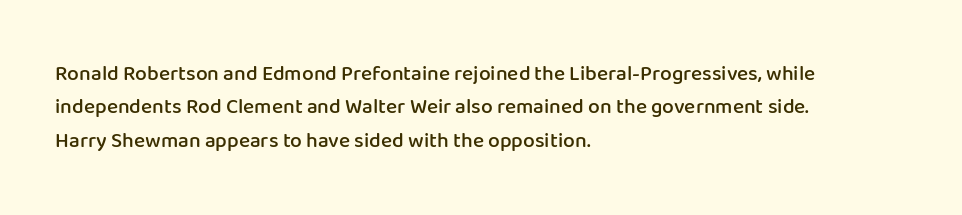
Typographic density is moderately raised because the face is semibold. Letter spacing: default. Vertically, the passage feels balanced, rows spaced as you'd expect. In terms of posture, this sample is upright. These lines stack with their left ends in a neat column.
